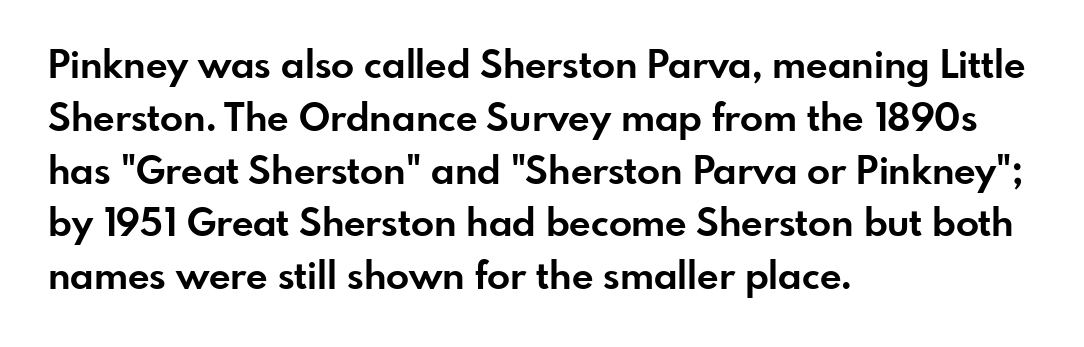
The image shows 38 px bold sans-serif type, upright; set left-aligned, normal line spacing (1.39x), normal letter spacing, not underlined; low stroke contrast and a small x-height.
